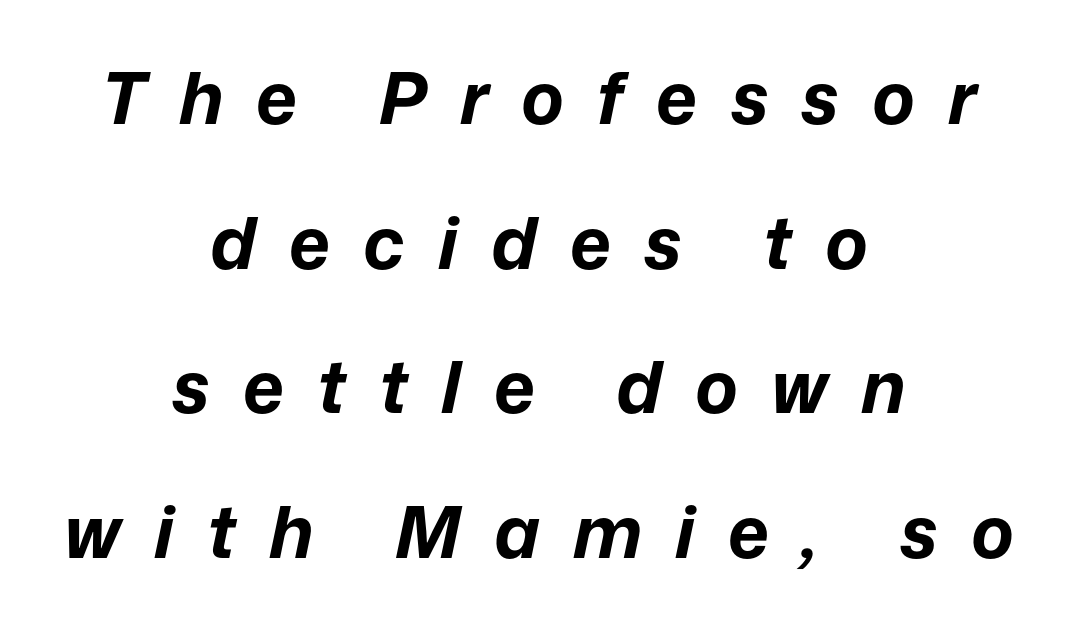
The image shows 72 px bold type, italic (leaning right); set centered, loose line spacing (2.01x), unusually wide letter spacing (+0.46 em), not underlined; low stroke contrast and a medium x-height.
